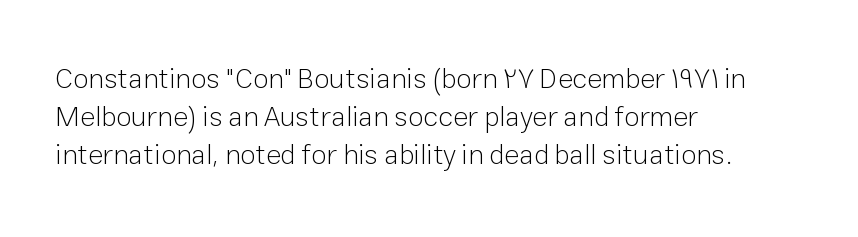
The type family on display is of the sans-serif kind. Stems here are at most as thick as an everyday book face. Which margin do the lines hug? The left one — the right edge is uneven. Looks like regular typesetting: each glyph gets only the width it needs. Reading down the column, the eye jumps a familiar distance to each next line. Observe the ordinary spacing: letters are neighbours, not strangers.
